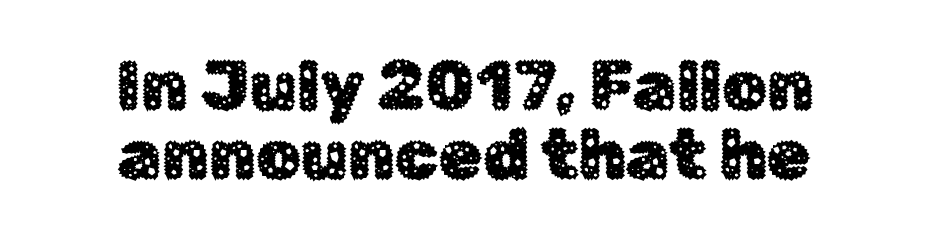
The image shows 70 px sans-serif type, upright; set centered, tight line spacing (0.99x), normal letter spacing, not underlined; low stroke contrast and a medium x-height.
